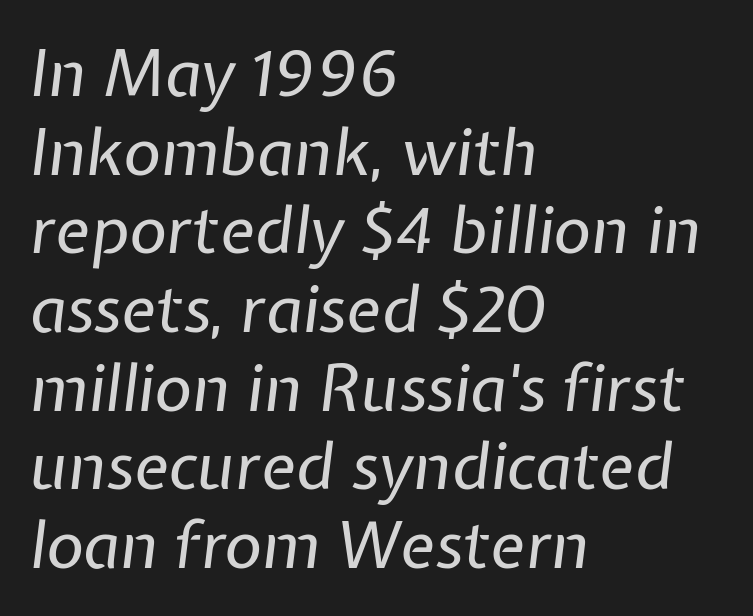
{"italic": "yes", "lean": "right", "slant_degrees": 7, "bold": "no", "weight": "regular", "width": "normal", "stroke_contrast": "low", "x_height": "medium", "monospaced": "no", "underline": "no", "align": "left", "line_spacing_ratio": 1.21, "letter_spacing": "normal", "letter_spacing_em": 0.0, "glyph_px": 65}
